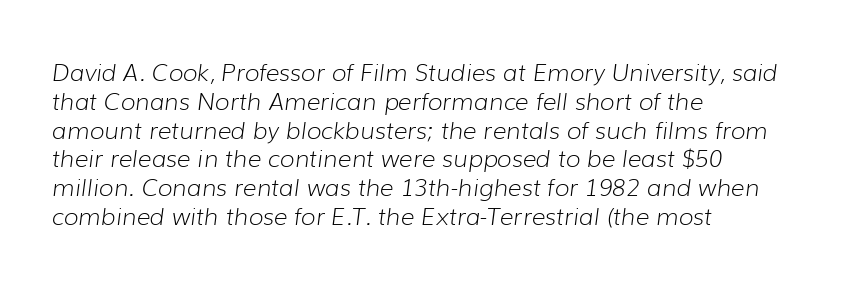
A typesetter would call this zero additional tracking. The compositor pushed each line to the left boundary. The weight would be labelled regular, book, light, or lighter still. Slant detected: the letters are inclined.
